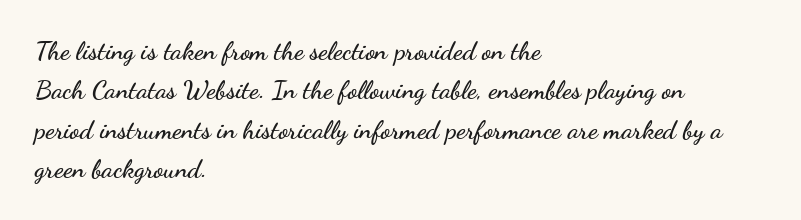
This rendering features lettering with no underline. Every row of glyphs begins at an identical x-position on the left. The leading is moderate, giving the passage an even texture.
